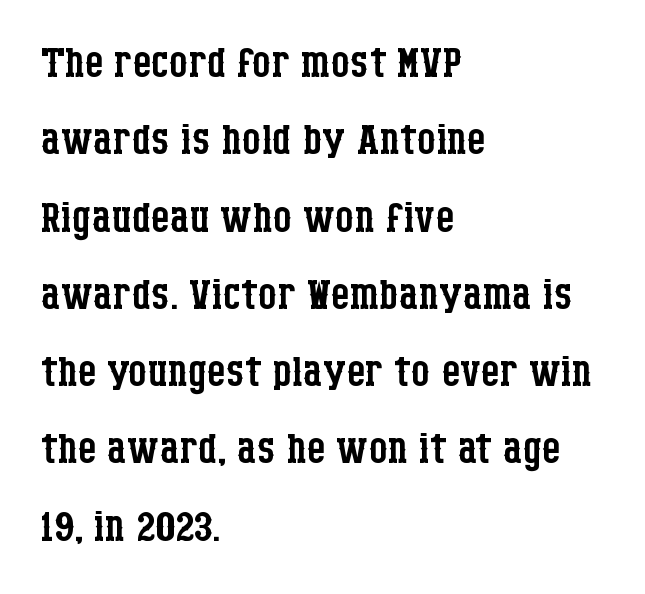
The image shows 59 px regular-weight, condensed serif type, upright; set left-aligned, normal line spacing (1.31x), normal letter spacing, not underlined; low stroke contrast and a large x-height.
